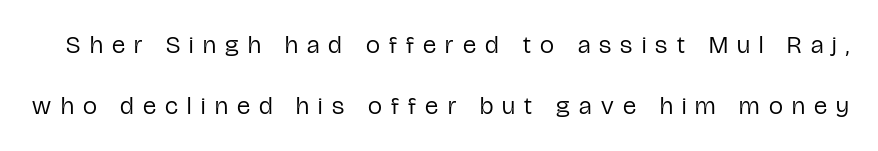
Q: Is the text bold? A: No.
Q: Is the text italic (slanted)? A: No, it is upright.
Q: Is the text underlined? A: No.
Q: Is the spacing between letters normal or unusually wide? A: Unusually wide.
Q: Is the spacing between lines tight, normal or loose? A: Loose.
